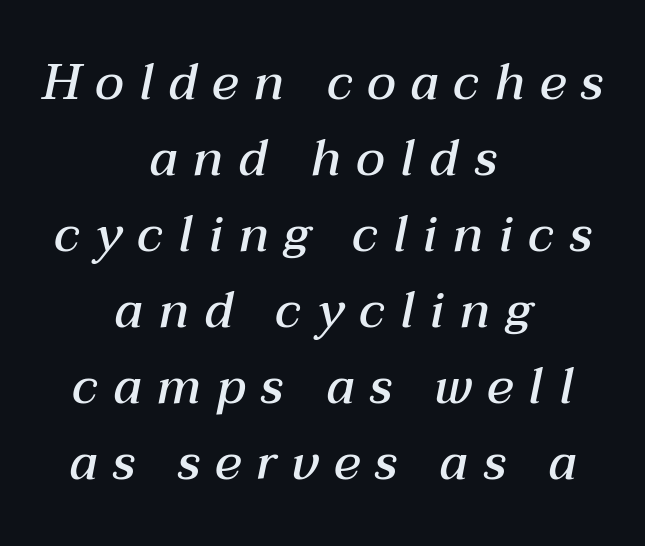
{"italic": "yes", "lean": "right", "slant_degrees": 12, "bold": "semi", "weight": "semibold", "width": "normal", "stroke_contrast": "medium", "x_height": "medium", "monospaced": "no", "underline": "no", "align": "center", "line_spacing": "normal", "line_spacing_ratio": 1.52, "letter_spacing": "wide", "letter_spacing_em": 0.3, "glyph_px": 50}
